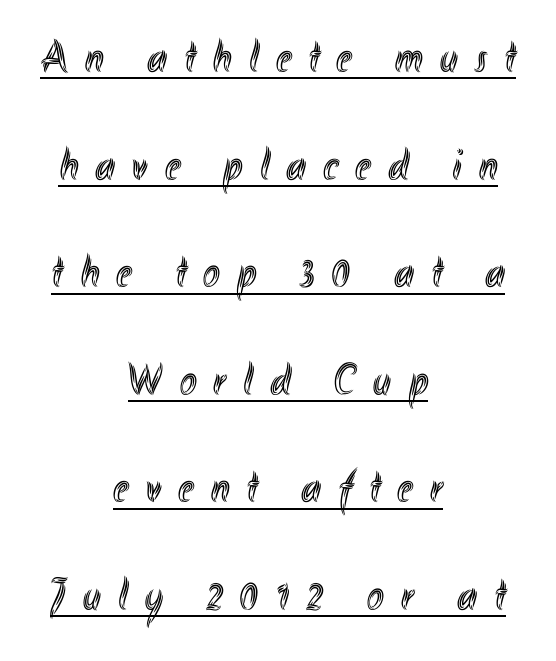
Q: Is the text italic (slanted)? A: Yes.
Q: Is the text underlined? A: Yes.
Q: How is the paragraph aligned? A: Centered.
Q: Is the spacing between letters normal or unusually wide? A: Unusually wide.
Q: Is the spacing between lines tight, normal or loose? A: Loose.
Q: Width (condensed, normal, or wide)? A: Condensed.
Q: x-height? A: Small.
Q: Monospaced? A: No.
